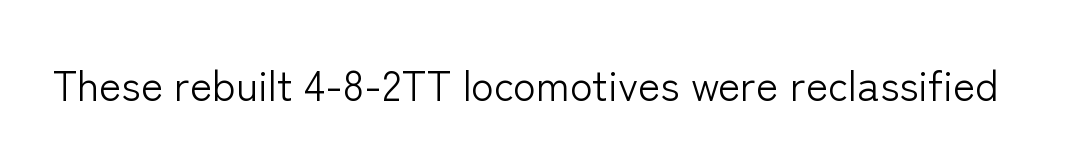
Q: Is the text bold? A: No.
Q: Is the text italic (slanted)? A: No, it is upright.
Q: Is the typeface a serif or a sans-serif typeface? A: Sans-serif.
Q: Is the text underlined? A: No.
Q: Is the spacing between letters normal or unusually wide? A: Normal.
Q: Width (condensed, normal, or wide)? A: Normal.
Q: Stroke contrast? A: Low.
Q: x-height? A: Medium.
Q: Monospaced? A: No.
